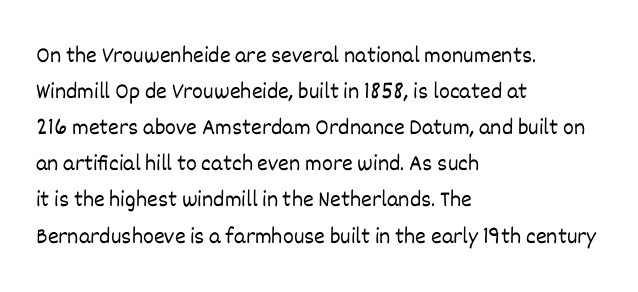
Nothing unusual about the tracking: characters are spaced as the font intends. The typesetter chose a ragged-right arrangement here. Vertical strokes here are truly vertical. In terms of leading, this rendering sits right in the middle.
